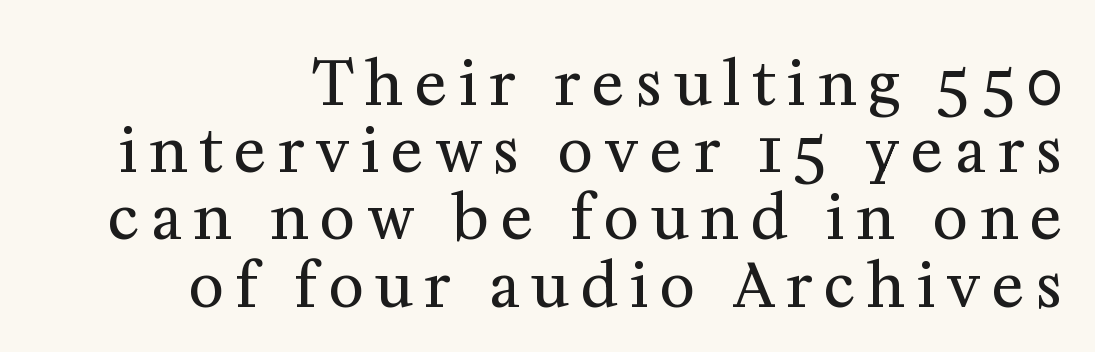
Teacher's note: observe the even right margin — that is flush-right alignment. The type is letterspaced generously, with wide tracking. The face used here is seriffed, in the tradition of book romans. Check under the words: just untouched page. The letters advance in unequal steps, a hallmark of proportional type. The leading is snug, giving the passage a crowded texture.
